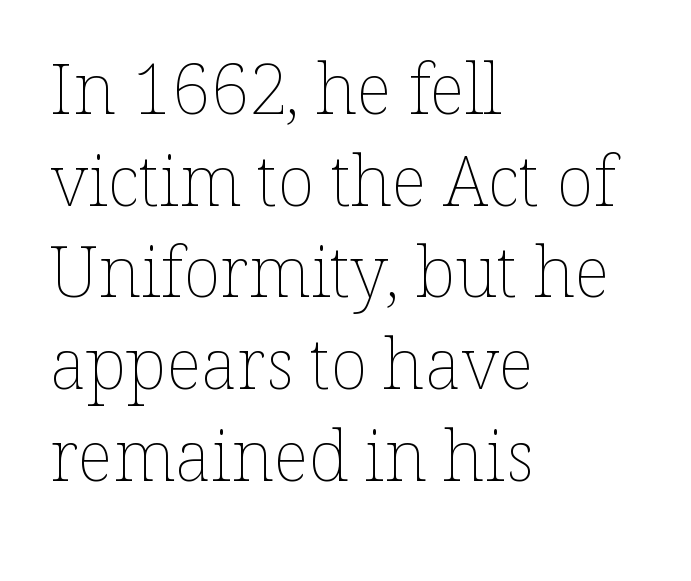
Q: Is the text bold? A: No.
Q: Is the text italic (slanted)? A: No, it is upright.
Q: Is the text underlined? A: No.
Q: How is the paragraph aligned? A: Left-aligned.
Q: Is the spacing between letters normal or unusually wide? A: Normal.
Q: Is the spacing between lines tight, normal or loose? A: Normal.
Q: Width (condensed, normal, or wide)? A: Normal.
Q: Stroke contrast? A: Low.
Q: x-height? A: Medium.
Q: Monospaced? A: No.
